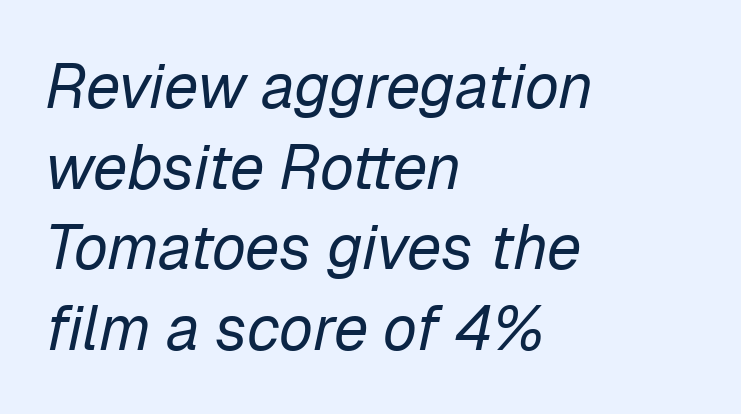
The image shows 62 px regular-weight type, italic (leaning right); set left-aligned, normal line spacing (1.3x), normal letter spacing, not underlined; low stroke contrast and a medium x-height.
